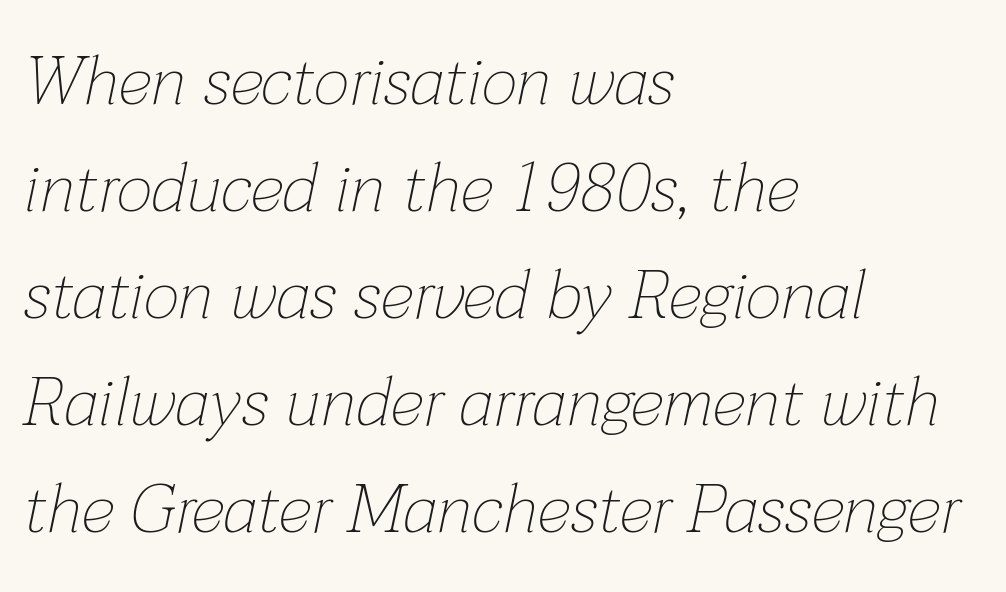
{"italic": "yes", "lean": "right", "slant_degrees": 12, "bold": "no", "weight": "thin", "width": "normal", "stroke_contrast": "low", "x_height": "medium", "monospaced": "no", "underline": "no", "align": "left", "line_spacing": "normal", "line_spacing_ratio": 1.55, "letter_spacing": "normal", "letter_spacing_em": 0.0, "glyph_px": 69}
